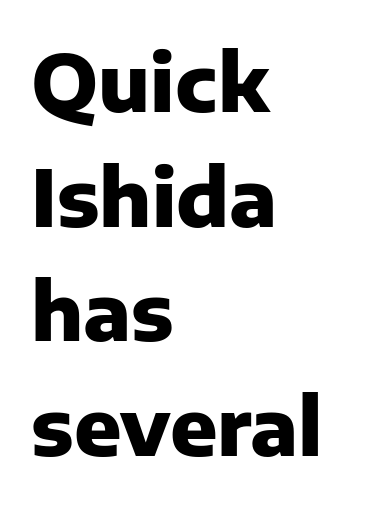
Q: Is the text bold? A: Yes.
Q: Is the text italic (slanted)? A: No, it is upright.
Q: Is the typeface a serif or a sans-serif typeface? A: Sans-serif.
Q: Is the text underlined? A: No.
Q: How is the paragraph aligned? A: Left-aligned.
Q: Is the spacing between letters normal or unusually wide? A: Normal.
Q: Is the spacing between lines tight, normal or loose? A: Normal.
Q: Width (condensed, normal, or wide)? A: Normal.
Q: Stroke contrast? A: Low.
Q: x-height? A: Medium.
Q: Monospaced? A: No.
